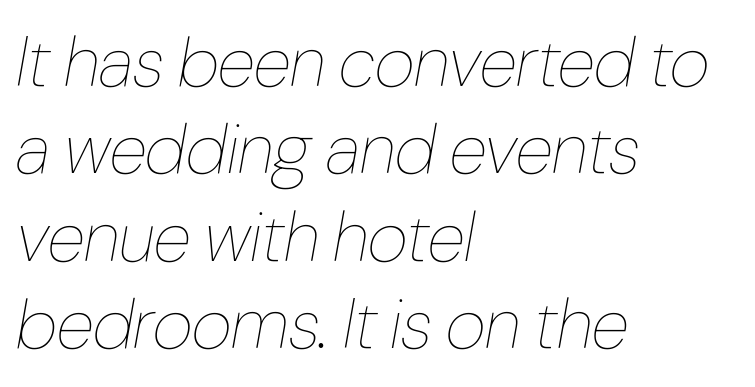
The image shows 70 px thin, condensed type, italic (leaning right); set left-aligned, normal line spacing (1.25x), normal letter spacing, not underlined; low stroke contrast and a medium x-height.
